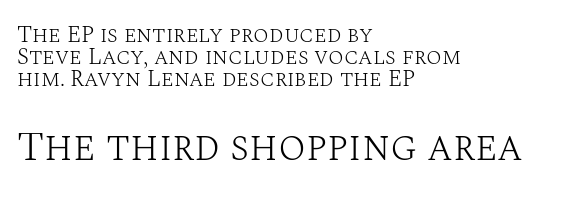
{"serif": "yes", "italic": "no", "bold": "no", "weight": "light", "width": "normal", "stroke_contrast": "medium", "x_height": "large", "monospaced": "no", "underline": "no", "align": "left", "line_spacing": "tight", "line_spacing_ratio": 0.96, "letter_spacing": "normal", "letter_spacing_em": 0.0, "larger_block": "second", "size_ratio": 1.78, "glyph_px": 41}
